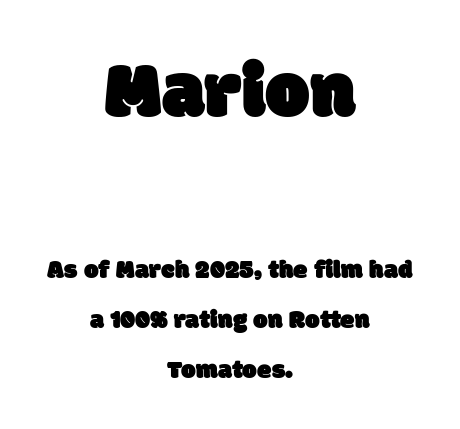
{"serif": "no", "width": "normal", "stroke_contrast": "low", "x_height": "large", "monospaced": "no", "underline": "no", "align": "center", "line_spacing": "loose", "line_spacing_ratio": 1.92, "letter_spacing": "normal", "letter_spacing_em": 0.0, "larger_block": "first", "size_ratio": 3.04, "glyph_px": 79}
